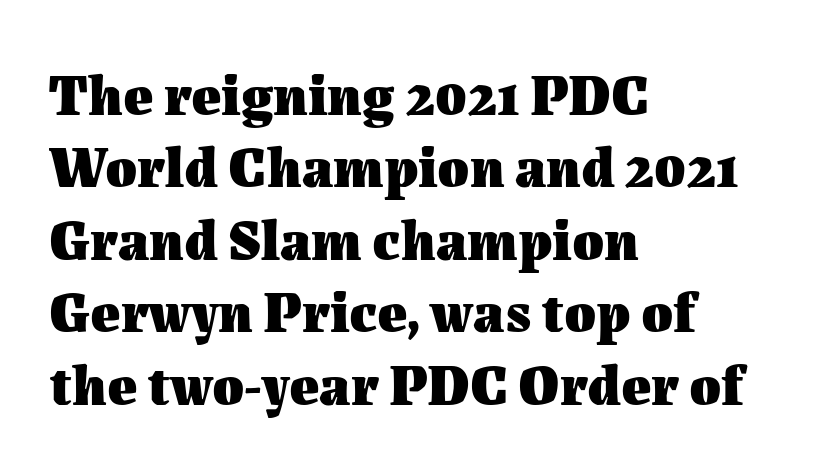
The image shows 57 px heavy type, upright; set left-aligned, normal line spacing (1.27x), normal letter spacing, not underlined; medium stroke contrast and a medium x-height.
